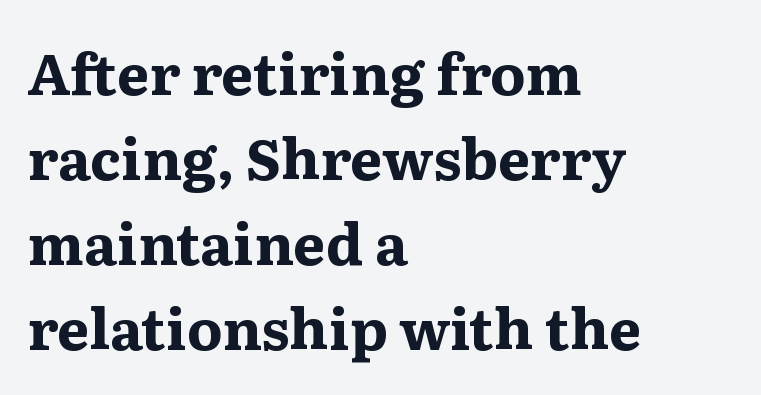
Q: Is the text bold? A: Yes.
Q: Is the text italic (slanted)? A: No, it is upright.
Q: Is the typeface a serif or a sans-serif typeface? A: Serif.
Q: Is the text underlined? A: No.
Q: How is the paragraph aligned? A: Left-aligned.
Q: Is the spacing between letters normal or unusually wide? A: Normal.
Q: Is the spacing between lines tight, normal or loose? A: Normal.
Q: Width (condensed, normal, or wide)? A: Wide.
Q: Stroke contrast? A: Medium.
Q: x-height? A: Medium.
Q: Monospaced? A: No.
